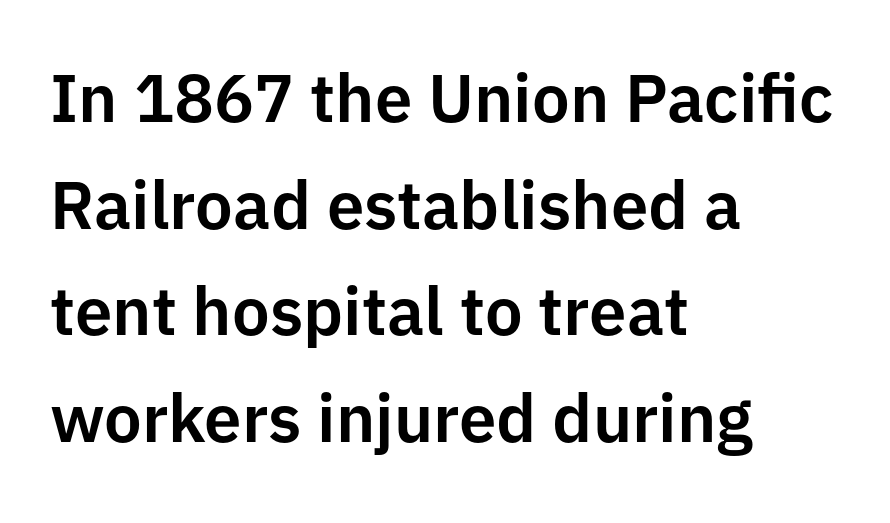
Rows of type keep a routine distance in the vertical direction. Ascenders rise straight up at ninety degrees. Only glyphs here, with clear space below each row. Words appear dense and cohesive because spacing is normal. Here the designer chose a conventional face with non-uniform glyph widths.
